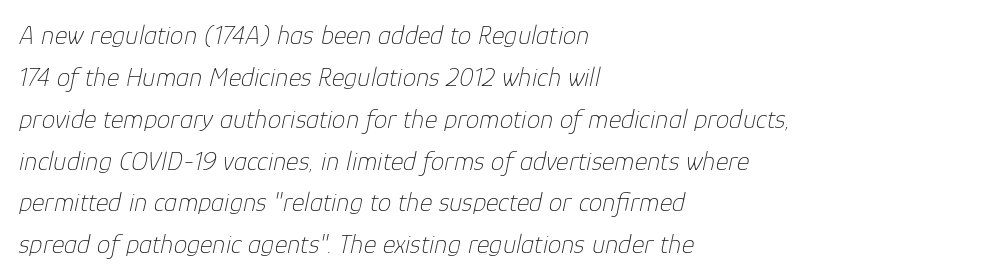
The image shows 27 px text type, italic (leaning right); set left-aligned, normal line spacing (1.55x), normal letter spacing, not underlined.
